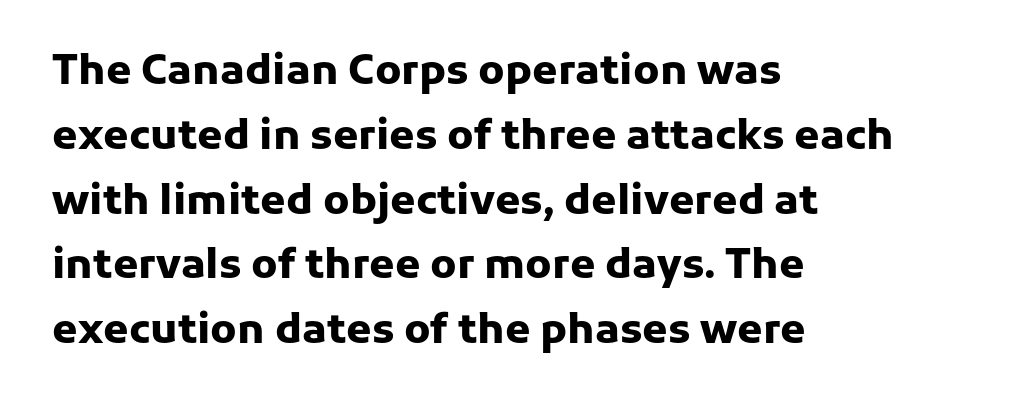
The image shows 41 px heavy sans-serif type, upright; set left-aligned, normal line spacing (1.58x), normal letter spacing, not underlined; low stroke contrast and a medium x-height.
